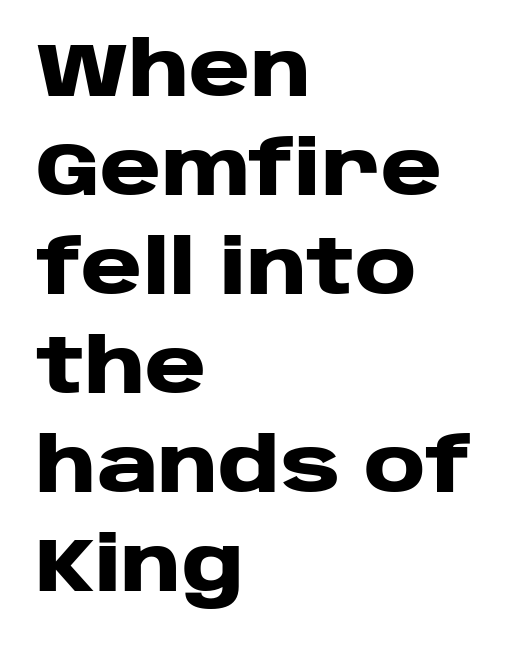
{"serif": "no", "italic": "no", "bold": "yes", "weight": "heavy", "width": "wide", "stroke_contrast": "low", "x_height": "large", "monospaced": "no", "underline": "no", "align": "left", "line_spacing": "normal", "line_spacing_ratio": 1.32, "letter_spacing": "normal", "letter_spacing_em": 0.0, "glyph_px": 75}
